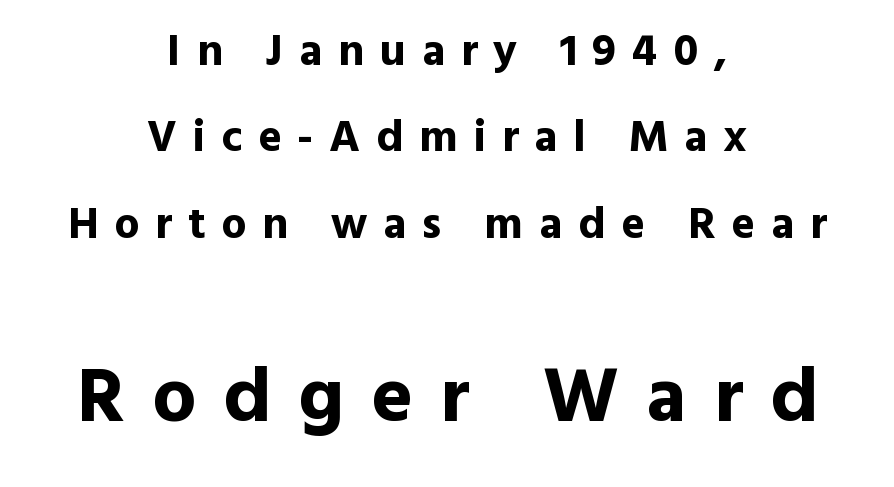
Tracking value appears strongly positive — letters spread wide. Character widths vary here, with narrow letters taking less room than wide ones. The lettering holds an erect, upright posture throughout. The paragraph has two soft edges and a firm central axis. Check where the strokes stop: nothing finishes them off — pure sans.
